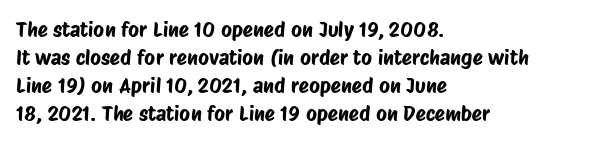
The image shows 21 px text type; set left-aligned, normal line spacing (1.34x), normal letter spacing, not underlined.
